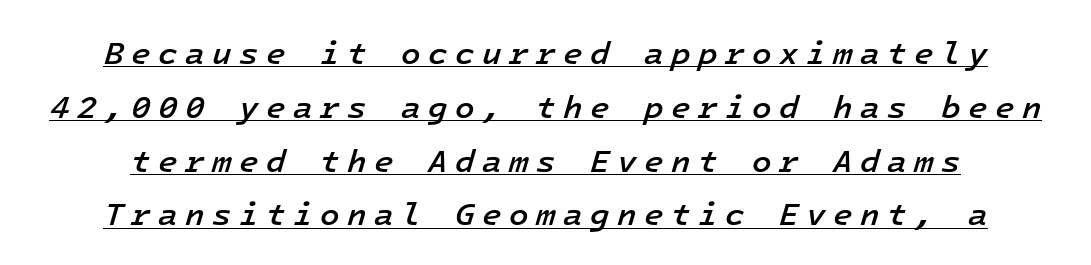
Q: Is the text bold? A: Semi-bold.
Q: Is the text italic (slanted)? A: Yes, it leans right by about 16 degrees.
Q: Is the text underlined? A: Yes.
Q: Is the spacing between letters normal or unusually wide? A: Unusually wide.
Q: Is the spacing between lines tight, normal or loose? A: Normal.
Q: Width (condensed, normal, or wide)? A: Normal.
Q: Stroke contrast? A: Low.
Q: x-height? A: Medium.
Q: Monospaced? A: Yes.
